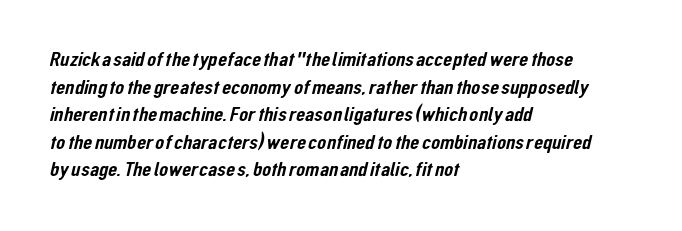
The leading is moderate, giving the passage an even texture. The text block is weighted toward the left margin, trailing off unevenly rightward. Look at the tracking — it's just the regular setting, nothing added. Honestly, there is no underline to notice here at all.
